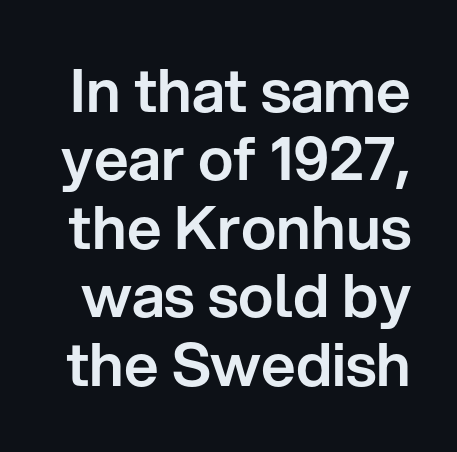
{"serif": "no", "italic": "no", "width": "normal", "stroke_contrast": "low", "x_height": "medium", "monospaced": "no", "underline": "no", "line_spacing": "tight", "line_spacing_ratio": 1.14, "letter_spacing": "normal", "letter_spacing_em": 0.0, "glyph_px": 60}
